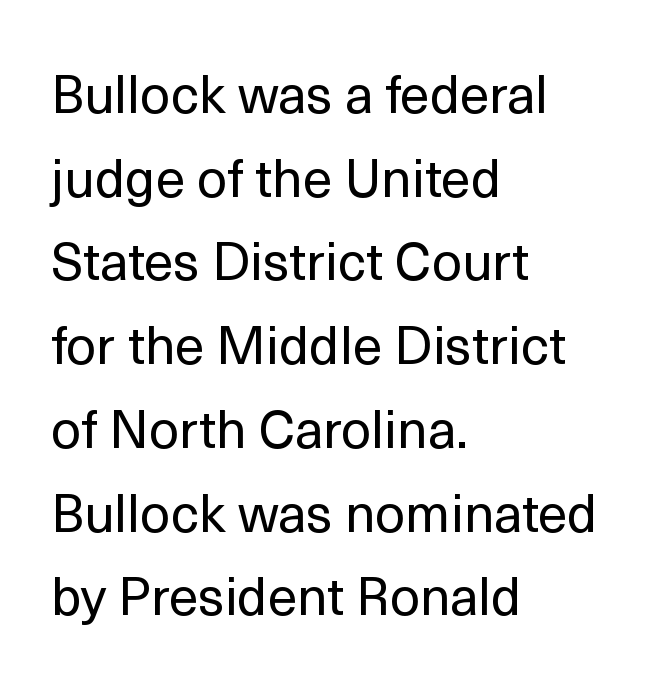
{"serif": "no", "italic": "no", "bold": "no", "weight": "regular", "width": "normal", "x_height": "medium", "monospaced": "no", "underline": "no", "align": "left", "line_spacing": "normal", "line_spacing_ratio": 1.58, "letter_spacing": "normal", "letter_spacing_em": 0.0, "glyph_px": 53}
